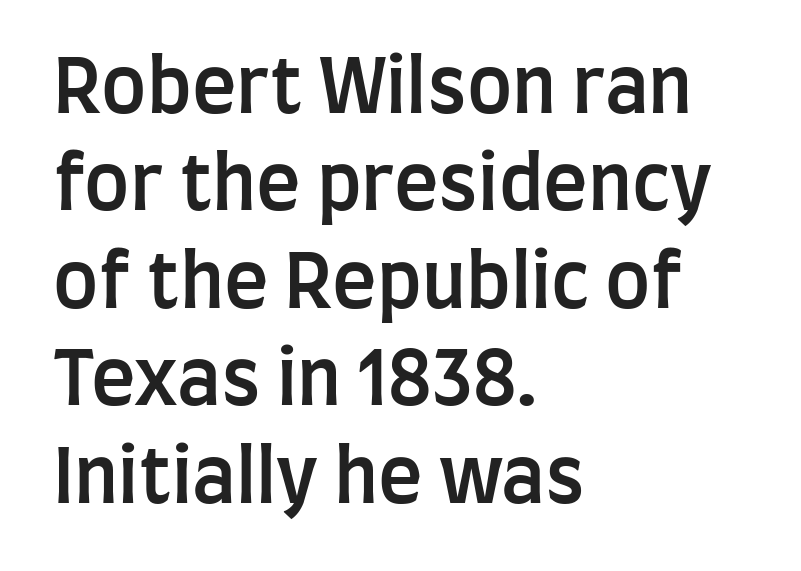
This rendering leaves character spacing at its baseline value. The text block is weighted toward the left margin, trailing off unevenly rightward. Weight: semibold (demi). Upright lettering throughout. A typesetter would call this proportional, since set widths differ per character. Is this a sans? Yes — the strokes have no serifs.
